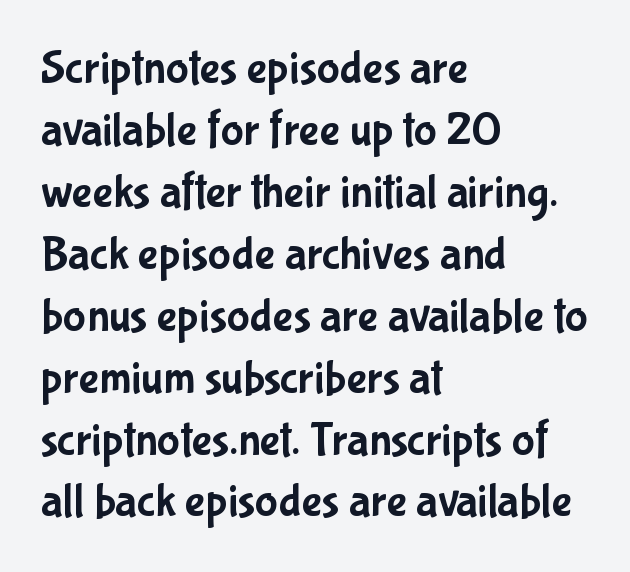
Rule under the text: the space is simply empty. The passage shown is typed in a proportional face where columns would drift. Italic: no, the glyphs are upright roman. Horizontal alignment here is leftward, the default for most running prose. Typographically, this falls in the sans-serif category. Regular leading.
